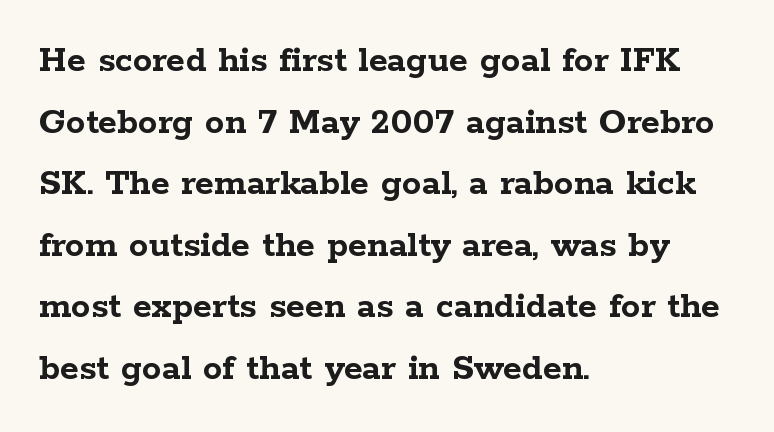
The image shows 39 px semibold, wide serif type, upright; set left-aligned, normal line spacing (1.58x), normal letter spacing, not underlined; low stroke contrast and a medium x-height.
